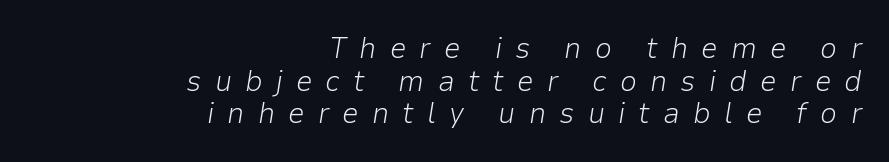
The image shows 30 px light type, italic (leaning right); set right-aligned, tight line spacing (1.09x), unusually wide letter spacing (+0.44 em), not underlined; low stroke contrast and a medium x-height.
